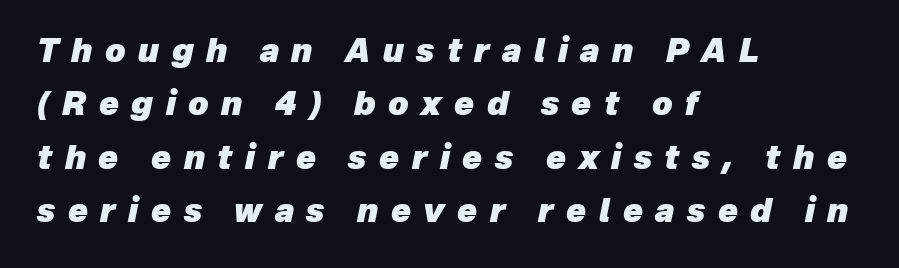
The image shows 32 px heavy type, italic (leaning right); set left-aligned, normal line spacing (1.67x), unusually wide letter spacing (+0.39 em), not underlined; low stroke contrast and a medium x-height.
